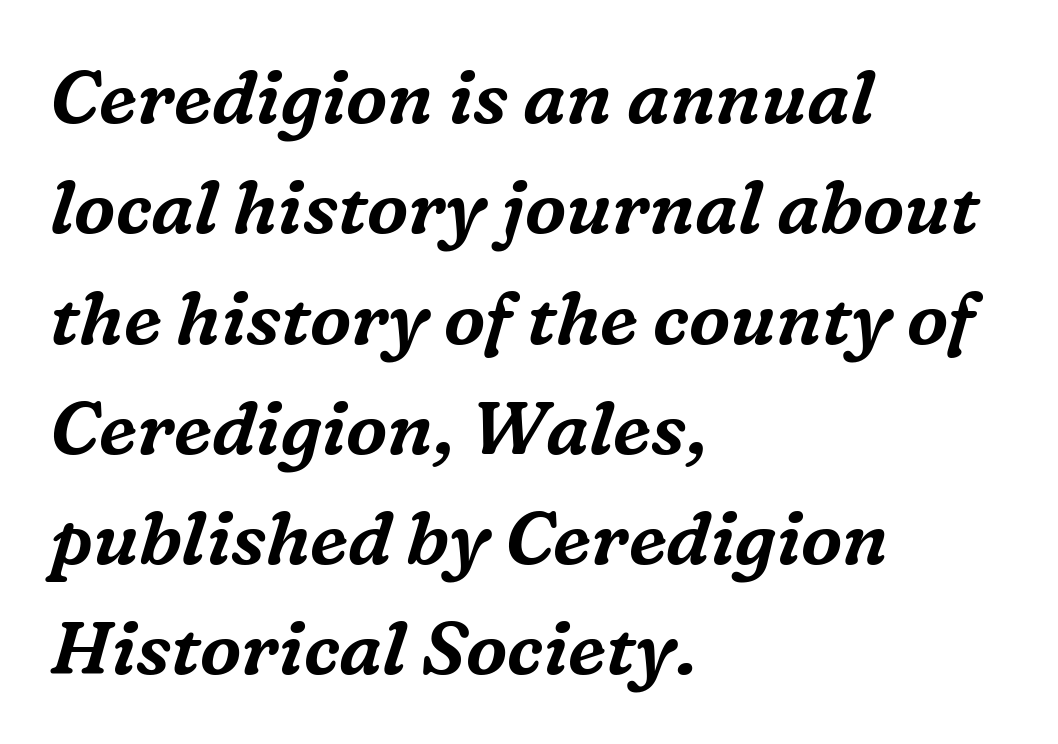
Q: Is the text italic (slanted)? A: Yes, it leans right by about 16 degrees.
Q: Is the typeface a serif or a sans-serif typeface? A: Serif.
Q: Is the text underlined? A: No.
Q: How is the paragraph aligned? A: Left-aligned.
Q: Is the spacing between letters normal or unusually wide? A: Normal.
Q: Is the spacing between lines tight, normal or loose? A: Normal.
Q: Width (condensed, normal, or wide)? A: Normal.
Q: Stroke contrast? A: Medium.
Q: x-height? A: Medium.
Q: Monospaced? A: No.
